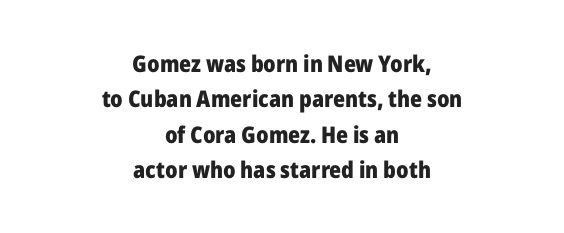
When letters stand straight like this, we call the style roman or upright. Look at the tracking — it's just the regular setting, nothing added. Its strokes are broad and dark, the hallmark of bold type. Does the leading feel generous? No, just average. Check under the words: just untouched page.
